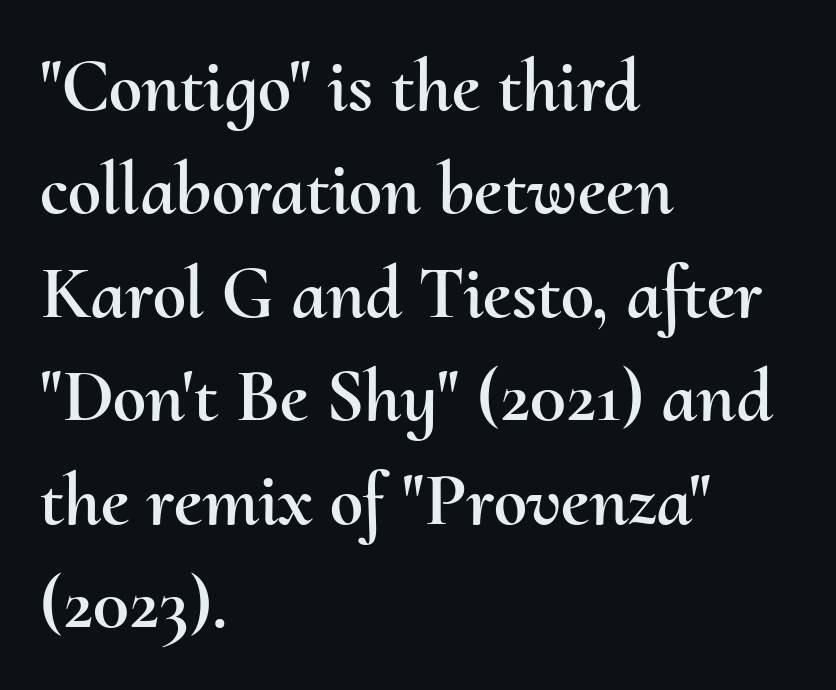
The image shows 75 px text type, upright; set left-aligned, normal line spacing (1.38x), normal letter spacing, not underlined; medium stroke contrast and a small x-height.
